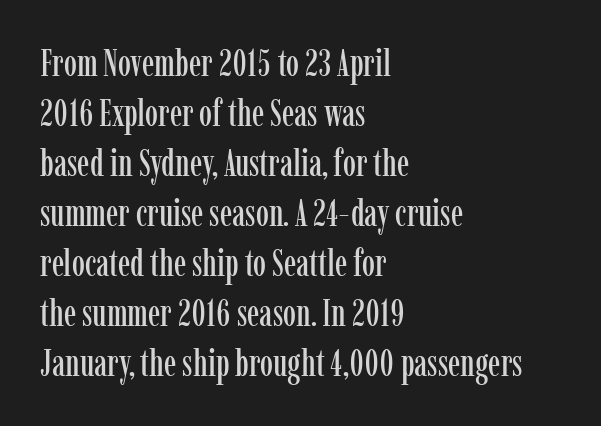
{"serif": "yes", "italic": "no", "width": "condensed", "stroke_contrast": "low", "x_height": "medium", "monospaced": "no", "underline": "no", "align": "left", "line_spacing": "normal", "line_spacing_ratio": 1.35, "letter_spacing": "normal", "letter_spacing_em": 0.0, "glyph_px": 37}
